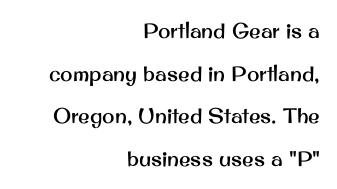
Q: Is the text italic (slanted)? A: No, it is upright.
Q: Is the text underlined? A: No.
Q: How is the paragraph aligned? A: Right-aligned.
Q: Is the spacing between letters normal or unusually wide? A: Normal.
Q: Is the spacing between lines tight, normal or loose? A: Loose.
